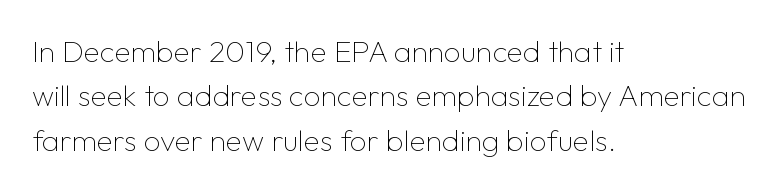
A typesetter would label this face a sans. Any mark beneath the type? The region is blank. How would I describe the line gaps? Plain and ordinary. Layout note: lines flush left.
